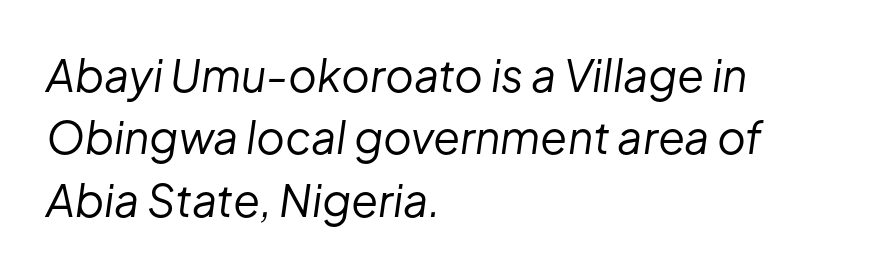
The image shows 44 px regular-weight type, italic (leaning right); set left-aligned, normal line spacing (1.42x), normal letter spacing, not underlined; low stroke contrast and a medium x-height.
